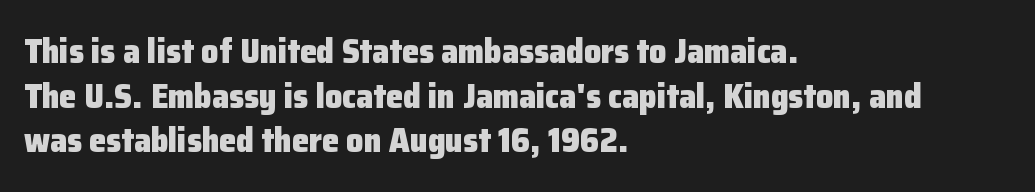
The image shows 34 px heavy sans-serif type, upright; set left-aligned, normal line spacing (1.31x), normal letter spacing, not underlined; low stroke contrast and a medium x-height.
